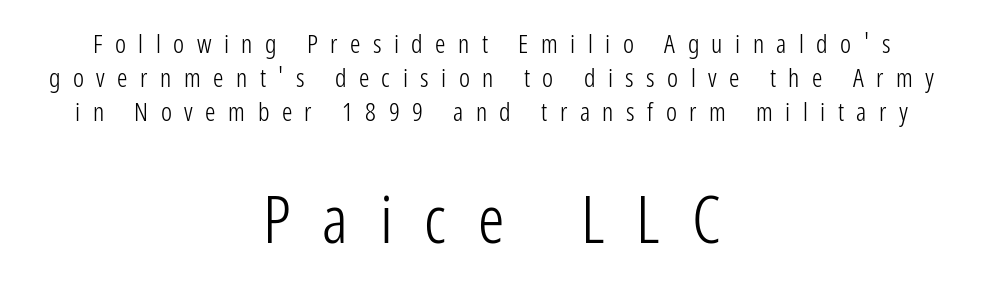
This sample uses expanded letter spacing, leaving extra air between glyphs. The letters look calm and open, with moderate or lighter stems. In this sample the second text group is rendered at the bigger scale. Posture: vertical.
